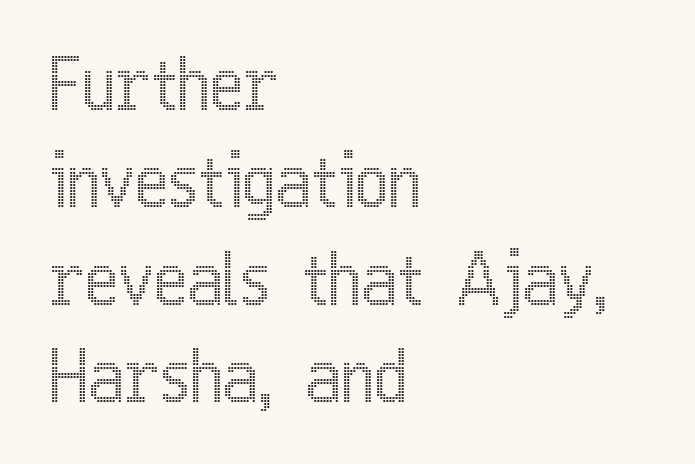
{"italic": "no", "width": "condensed", "x_height": "medium", "monospaced": "no", "underline": "no", "align": "left", "line_spacing": "normal", "line_spacing_ratio": 1.37, "letter_spacing": "normal", "letter_spacing_em": 0.0, "glyph_px": 71}
